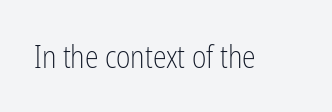
Q: Is the text bold? A: No.
Q: Is the text italic (slanted)? A: No, it is upright.
Q: Is the typeface a serif or a sans-serif typeface? A: Sans-serif.
Q: Is the text underlined? A: No.
Q: Is the spacing between letters normal or unusually wide? A: Normal.
Q: Width (condensed, normal, or wide)? A: Condensed.
Q: Stroke contrast? A: Low.
Q: x-height? A: Medium.
Q: Monospaced? A: No.
